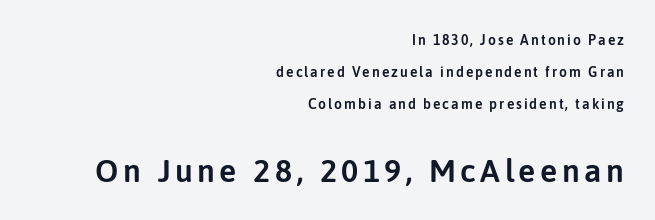
Q: Is the text italic (slanted)? A: No, it is upright.
Q: Is the typeface a serif or a sans-serif typeface? A: Sans-serif.
Q: Is the text underlined? A: No.
Q: How is the paragraph aligned? A: Right-aligned.
Q: Is the spacing between lines tight, normal or loose? A: Loose.
Q: Which block of text is set in a larger size, the first (top) or the second (bottom)? A: The second (bottom) one.
Q: Width (condensed, normal, or wide)? A: Normal.
Q: Stroke contrast? A: Low.
Q: x-height? A: Medium.
Q: Monospaced? A: No.
